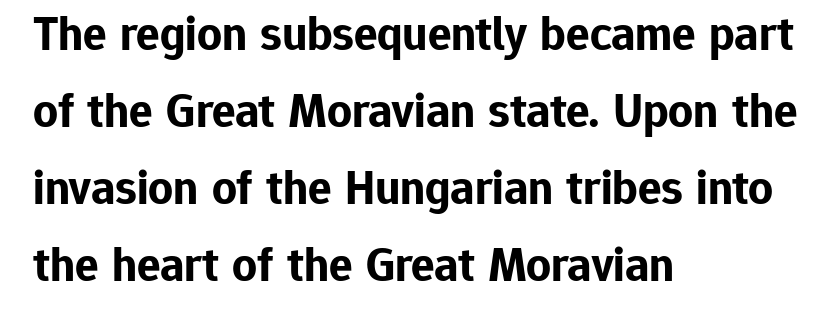
Any mark beneath the type? The region is blank. Think of a printed novel: that variable character pitch is what you see here. Reading down the column, the eye jumps a familiar distance to each next line. Between one letter and the next there's only the usual sliver of space. Each glyph is drawn with heavy, bold strokes.
